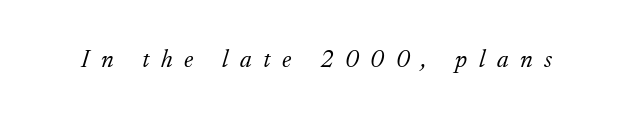
Q: Is the text bold? A: No.
Q: Is the text italic (slanted)? A: Yes, it leans right by about 17 degrees.
Q: Is the text underlined? A: No.
Q: Is the spacing between letters normal or unusually wide? A: Unusually wide.
